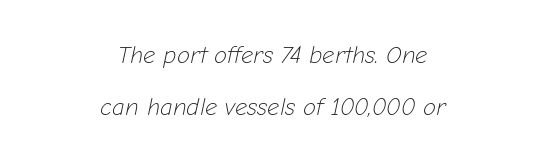
The image shows 24 px text type, italic (leaning right); set centered, loose line spacing (2.17x), normal letter spacing, not underlined.
